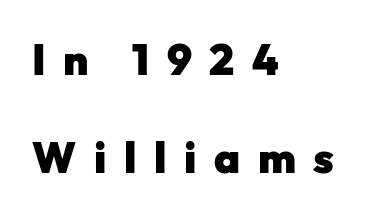
Q: Is the text bold? A: Yes.
Q: Is the text italic (slanted)? A: No, it is upright.
Q: Is the typeface a serif or a sans-serif typeface? A: Sans-serif.
Q: Is the text underlined? A: No.
Q: How is the paragraph aligned? A: Left-aligned.
Q: Is the spacing between letters normal or unusually wide? A: Unusually wide.
Q: Is the spacing between lines tight, normal or loose? A: Loose.
Q: Width (condensed, normal, or wide)? A: Normal.
Q: Stroke contrast? A: Low.
Q: x-height? A: Medium.
Q: Monospaced? A: No.
